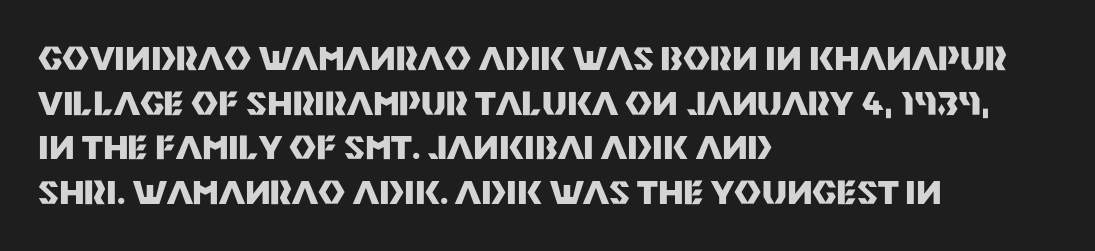
The image shows 33 px heavy sans-serif type, upright; set left-aligned, normal line spacing (1.35x), normal letter spacing, not underlined; medium stroke contrast and a large x-height.
